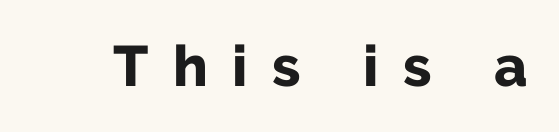
Posture: straight, roman, zero tilt. This sample has the flowing, uneven cadence of proportional lettering. These words are printed bold, with thick strokes throughout. Quick note: underline off. Letterform terminals end flat and unadorned throughout the passage.
